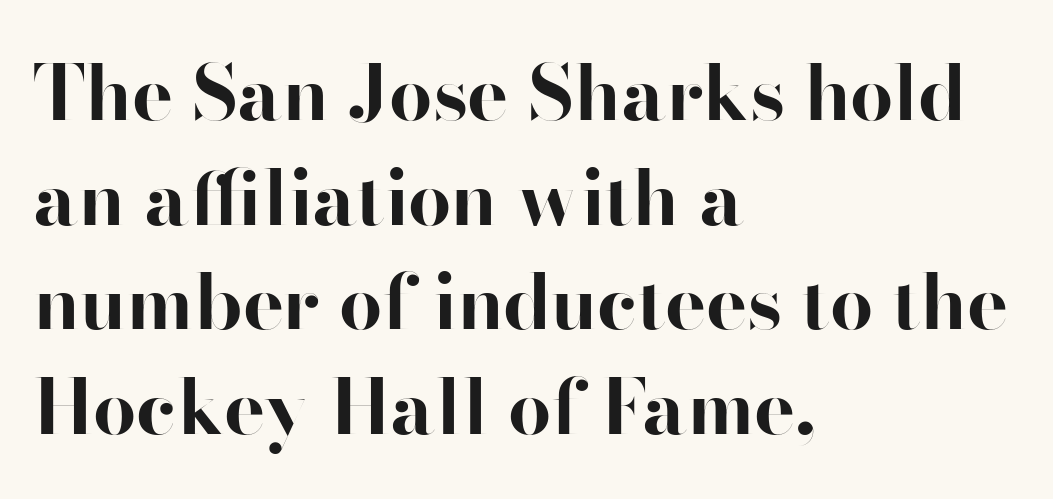
Heavy, bold letterforms. Unlike italic type, these characters show no tilt at all. Plain, unruled lines of type. You could not count columns in this text — the font is proportionally spaced. Here the glyphs are tracked normally, forming tight word shapes. The ragged edge is on the right, which tells us the setting is flush left.
